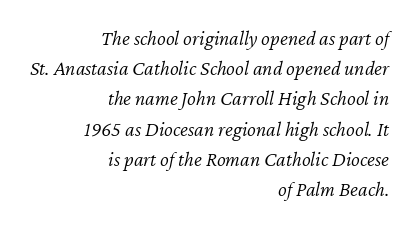
{"italic": "yes", "lean": "right", "slant_degrees": 12, "bold": "no", "underline": "no", "align": "right", "line_spacing": "normal", "line_spacing_ratio": 1.44, "letter_spacing": "normal", "letter_spacing_em": 0.0, "glyph_px": 21}
